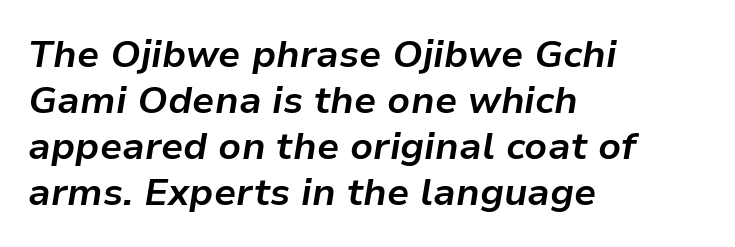
Each word holds together tightly as a unit, with standard inter-letter gaps. This is oblique type, the kind used for emphasis or titles. Visually the block forms a straight wall on the left and a jagged coastline on the right. Has an underline been added? It has not. Is the type bold? Yes — the strokes are clearly thick and heavy.
